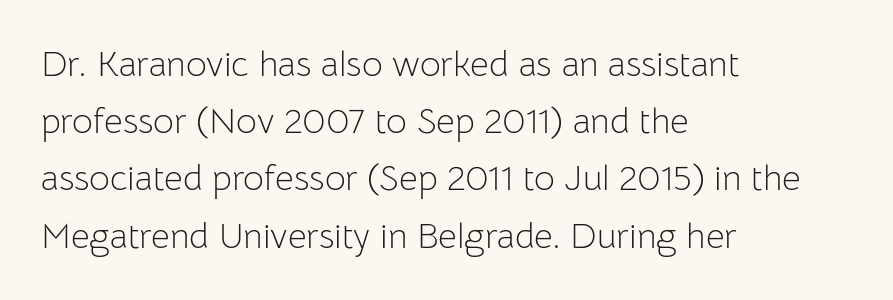
The image shows 36 px light sans-serif type, upright; set left-aligned, normal line spacing (1.59x), normal letter spacing, not underlined; low stroke contrast and a medium x-height.
